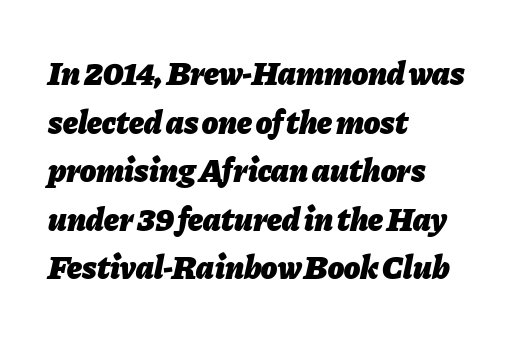
{"italic": "yes", "lean": "right", "slant_degrees": 11, "bold": "yes", "weight": "heavy", "width": "normal", "stroke_contrast": "low", "x_height": "medium", "monospaced": "no", "underline": "no", "align": "left", "line_spacing": "normal", "line_spacing_ratio": 1.47, "letter_spacing": "normal", "letter_spacing_em": 0.0, "glyph_px": 33}
